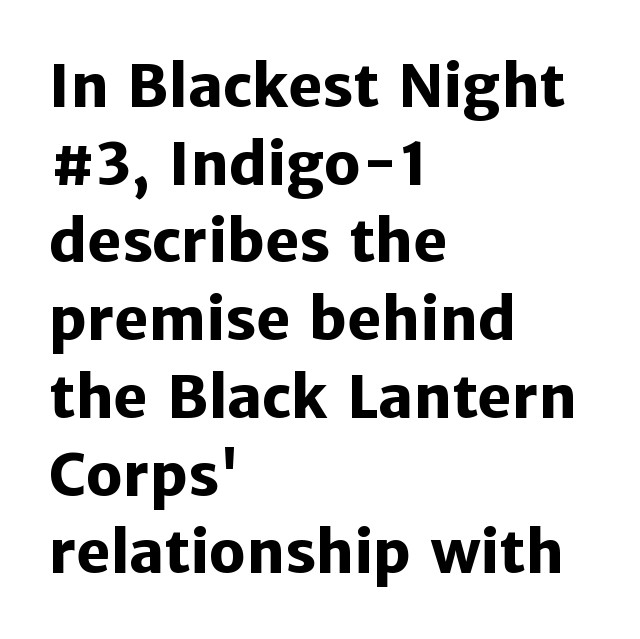
Q: Is the text bold? A: Yes.
Q: Is the text italic (slanted)? A: No, it is upright.
Q: Is the typeface a serif or a sans-serif typeface? A: Sans-serif.
Q: Is the text underlined? A: No.
Q: How is the paragraph aligned? A: Left-aligned.
Q: Is the spacing between letters normal or unusually wide? A: Normal.
Q: Is the spacing between lines tight, normal or loose? A: Normal.
Q: Width (condensed, normal, or wide)? A: Normal.
Q: Stroke contrast? A: Low.
Q: x-height? A: Medium.
Q: Monospaced? A: No.
